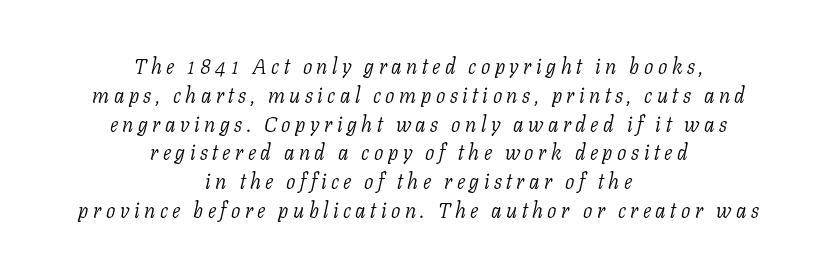
The image shows 21 px text type, italic (leaning right); set centered, normal line spacing (1.37x), unusually wide letter spacing (+0.21 em), not underlined.
